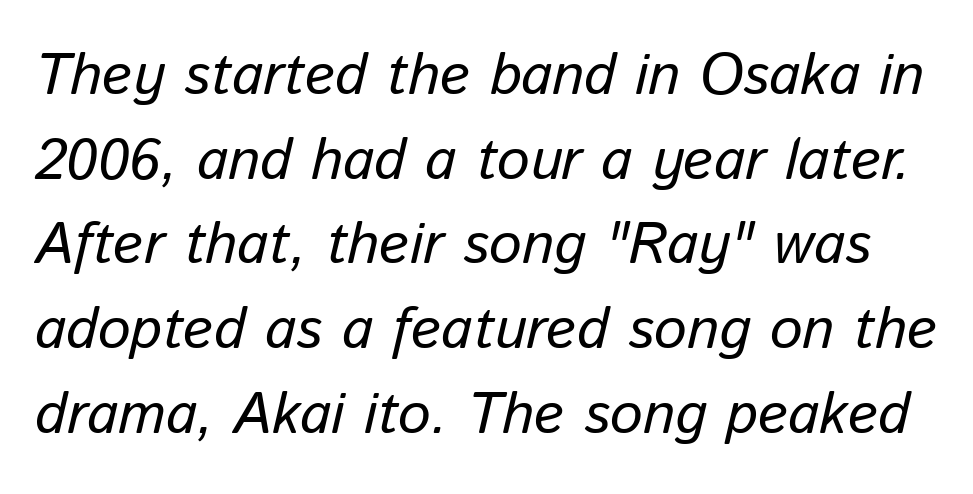
Q: Is the text italic (slanted)? A: Yes, it leans right by about 13 degrees.
Q: Is the text underlined? A: No.
Q: Is the spacing between letters normal or unusually wide? A: Normal.
Q: Is the spacing between lines tight, normal or loose? A: Normal.
Q: Width (condensed, normal, or wide)? A: Normal.
Q: Stroke contrast? A: Low.
Q: x-height? A: Medium.
Q: Monospaced? A: No.
